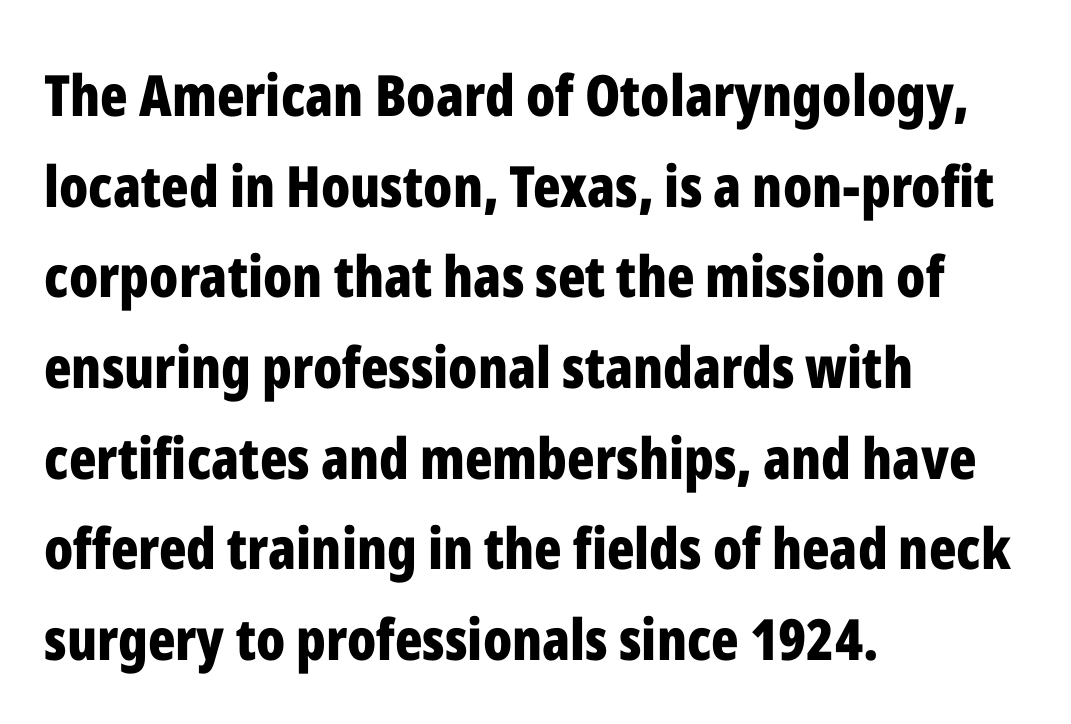
Q: Is the text bold? A: Yes.
Q: Is the text italic (slanted)? A: No, it is upright.
Q: Is the typeface a serif or a sans-serif typeface? A: Sans-serif.
Q: Is the text underlined? A: No.
Q: How is the paragraph aligned? A: Left-aligned.
Q: Is the spacing between letters normal or unusually wide? A: Normal.
Q: Is the spacing between lines tight, normal or loose? A: Normal.
Q: Width (condensed, normal, or wide)? A: Condensed.
Q: Stroke contrast? A: Low.
Q: x-height? A: Medium.
Q: Monospaced? A: No.
